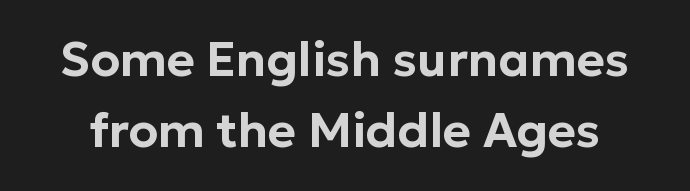
Q: Is the text italic (slanted)? A: No, it is upright.
Q: Is the typeface a serif or a sans-serif typeface? A: Sans-serif.
Q: Is the text underlined? A: No.
Q: Is the spacing between letters normal or unusually wide? A: Normal.
Q: Is the spacing between lines tight, normal or loose? A: Normal.
Q: Width (condensed, normal, or wide)? A: Normal.
Q: Stroke contrast? A: Low.
Q: x-height? A: Medium.
Q: Monospaced? A: No.
